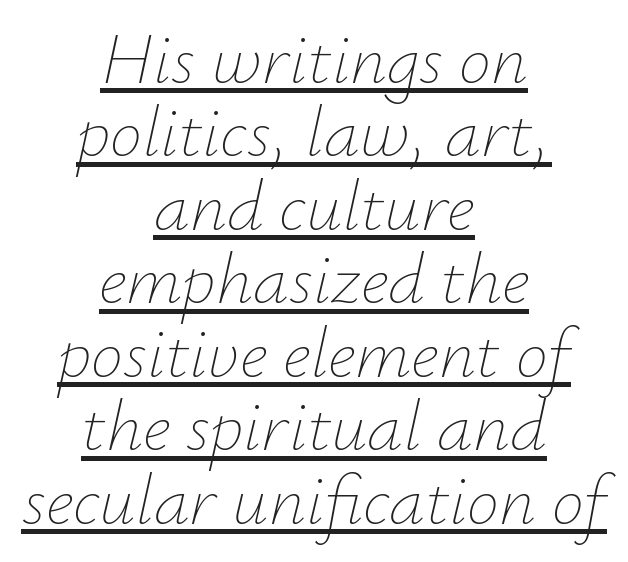
The passage shown is typed in a proportional face where columns would drift. A typesetter would mark this as italic. The face used here appears with an underline applied. Look at the tracking — it's just the regular setting, nothing added.
